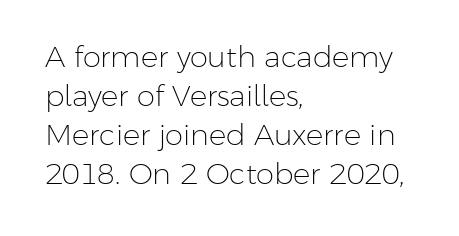
Q: Is the text bold? A: No.
Q: Is the text italic (slanted)? A: No, it is upright.
Q: Is the typeface a serif or a sans-serif typeface? A: Sans-serif.
Q: Is the text underlined? A: No.
Q: How is the paragraph aligned? A: Left-aligned.
Q: Is the spacing between letters normal or unusually wide? A: Normal.
Q: Is the spacing between lines tight, normal or loose? A: Normal.
Q: Width (condensed, normal, or wide)? A: Normal.
Q: Stroke contrast? A: Low.
Q: x-height? A: Medium.
Q: Monospaced? A: No.
